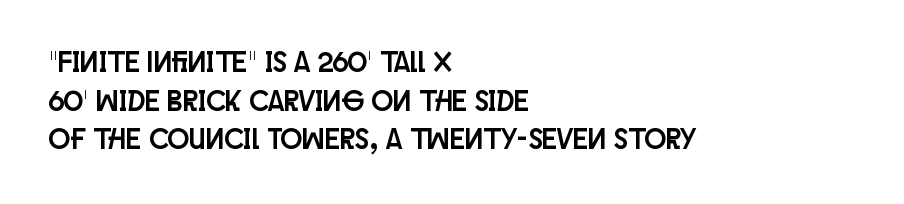
{"serif": "no", "italic": "no", "width": "condensed", "stroke_contrast": "low", "x_height": "large", "monospaced": "no", "underline": "no", "align": "left", "line_spacing": "normal", "line_spacing_ratio": 1.33, "letter_spacing": "normal", "letter_spacing_em": 0.0, "glyph_px": 29}
